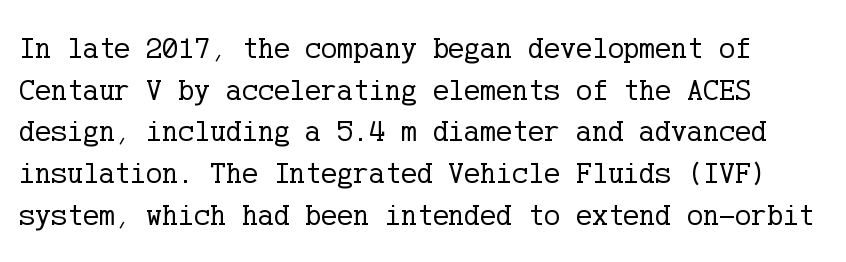
Q: Is the text bold? A: No.
Q: Is the text italic (slanted)? A: No, it is upright.
Q: Is the typeface a serif or a sans-serif typeface? A: Serif.
Q: Is the text underlined? A: No.
Q: Is the spacing between letters normal or unusually wide? A: Normal.
Q: Is the spacing between lines tight, normal or loose? A: Normal.
Q: Width (condensed, normal, or wide)? A: Normal.
Q: Stroke contrast? A: Low.
Q: x-height? A: Medium.
